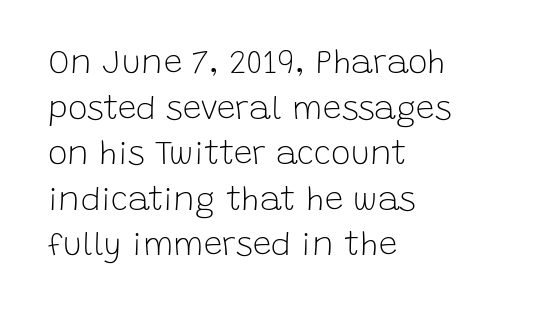
The image shows 33 px light sans-serif type, upright; set left-aligned, normal line spacing (1.38x), normal letter spacing, not underlined; low stroke contrast and a large x-height.
